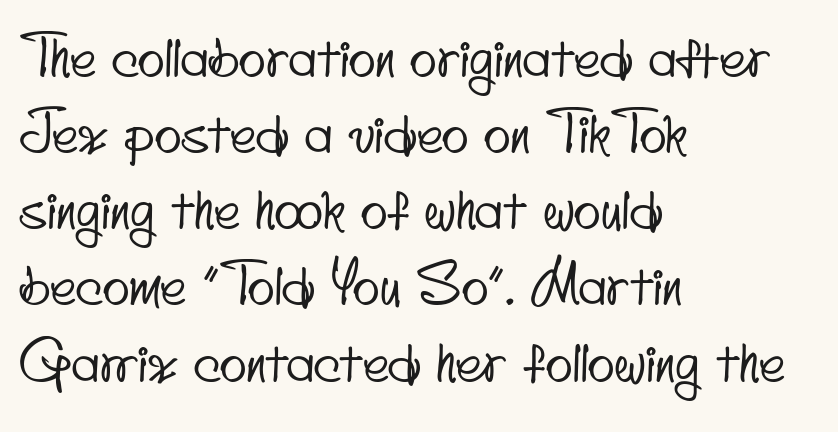
{"serif": "no", "width": "condensed", "stroke_contrast": "low", "x_height": "small", "monospaced": "no", "underline": "no", "align": "left", "line_spacing": "normal", "line_spacing_ratio": 1.36, "letter_spacing": "normal", "letter_spacing_em": 0.0, "glyph_px": 56}
